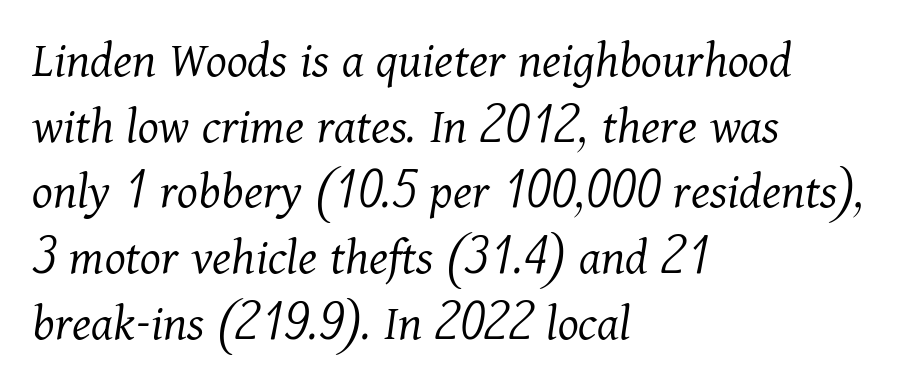
Q: Is the text bold? A: No.
Q: Is the text italic (slanted)? A: Yes, it leans right by about 11 degrees.
Q: Is the typeface a serif or a sans-serif typeface? A: Serif.
Q: Is the text underlined? A: No.
Q: How is the paragraph aligned? A: Left-aligned.
Q: Is the spacing between letters normal or unusually wide? A: Normal.
Q: Width (condensed, normal, or wide)? A: Normal.
Q: Stroke contrast? A: Medium.
Q: x-height? A: Medium.
Q: Monospaced? A: No.
